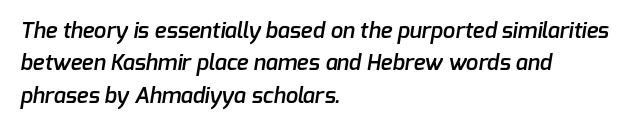
{"bold": "semi", "underline": "no", "align": "left", "line_spacing": "normal", "line_spacing_ratio": 1.47, "letter_spacing": "normal", "letter_spacing_em": 0.0, "glyph_px": 22}
